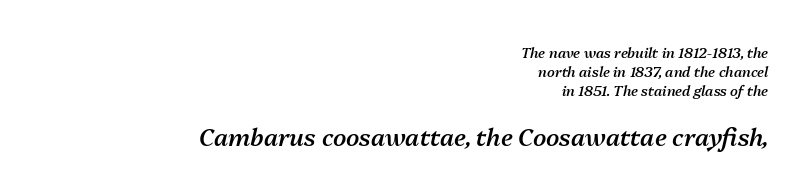
The image shows 24 px text type, italic (leaning right); set right-aligned, normal line spacing (1.37x), normal letter spacing, not underlined; the second (bottom) block is 1.71x larger.
